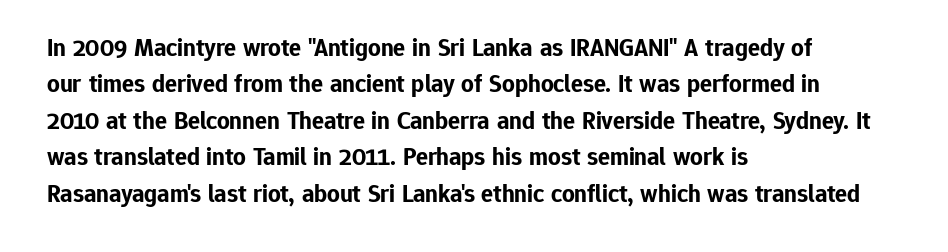
The letters are bold, with thick, heavy strokes. If you measured baseline to baseline, you'd find a middling distance. Posture: straight, roman, zero tilt. No word sits above an underline.
